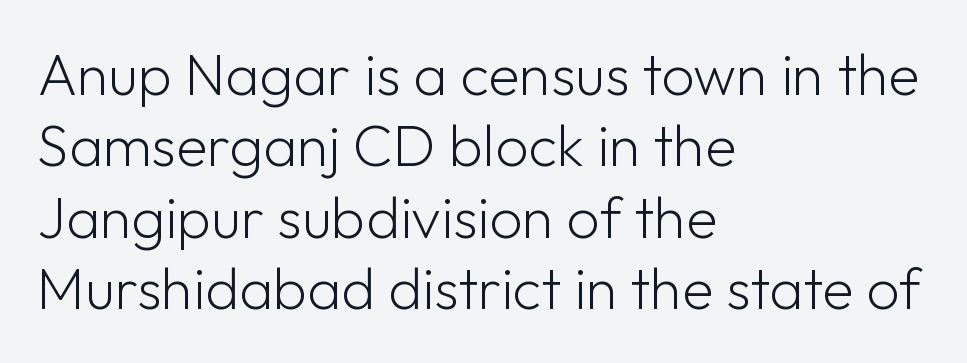
The image shows 58 px light sans-serif type, upright; set left-aligned, line spacing 1.23x, normal letter spacing, not underlined; low stroke contrast and a medium x-height.
